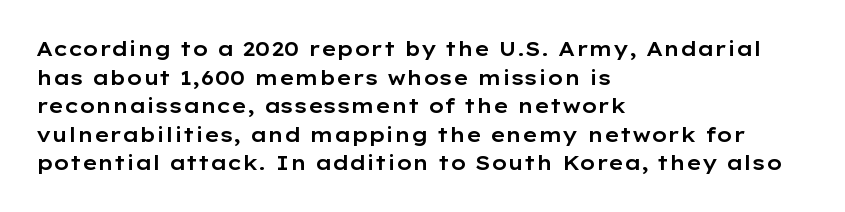
Every character sits straight up, as roman type does. The glyphs are unaccompanied by any horizontal stroke below them. Normally led — the rows are evenly, conventionally spaced. If you drew a ruler down the left edge, every line would touch it. The type is set solid horizontally, with unmodified tracking.
